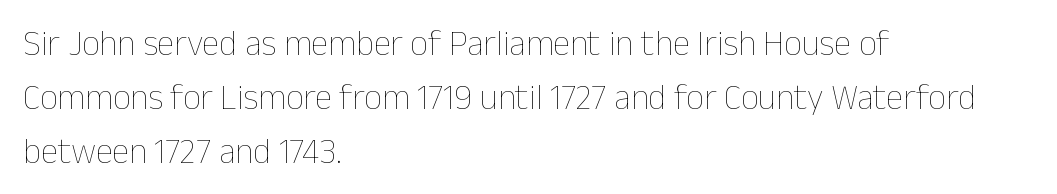
Q: Is the text bold? A: No.
Q: Is the text italic (slanted)? A: No, it is upright.
Q: Is the text underlined? A: No.
Q: How is the paragraph aligned? A: Left-aligned.
Q: Is the spacing between letters normal or unusually wide? A: Normal.
Q: Is the spacing between lines tight, normal or loose? A: Normal.
Q: Width (condensed, normal, or wide)? A: Normal.
Q: Stroke contrast? A: Low.
Q: x-height? A: Medium.
Q: Monospaced? A: No.
